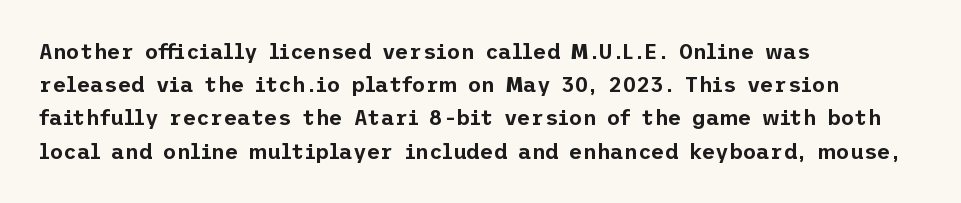
{"italic": "no", "underline": "no", "align": "left", "line_spacing": "normal", "line_spacing_ratio": 1.58, "letter_spacing": "normal", "letter_spacing_em": 0.0, "glyph_px": 21}
